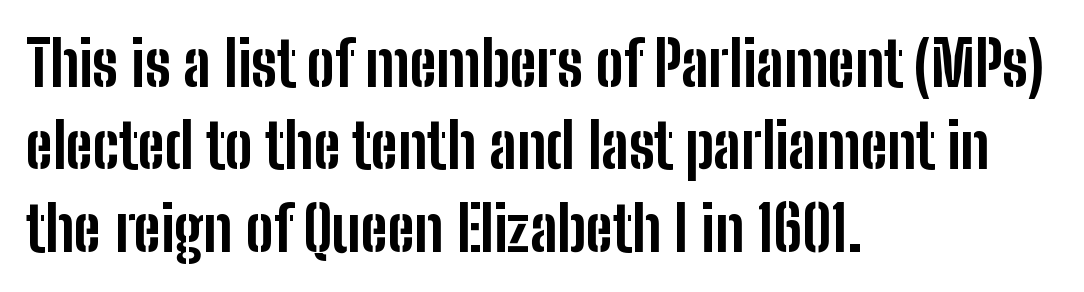
The rendering keeps characters at their native spacing. Thick stems and heavy bowls — unmistakably bold. Characters remain perfectly vertical along every line. Successive baselines arrive at the customary interval.
